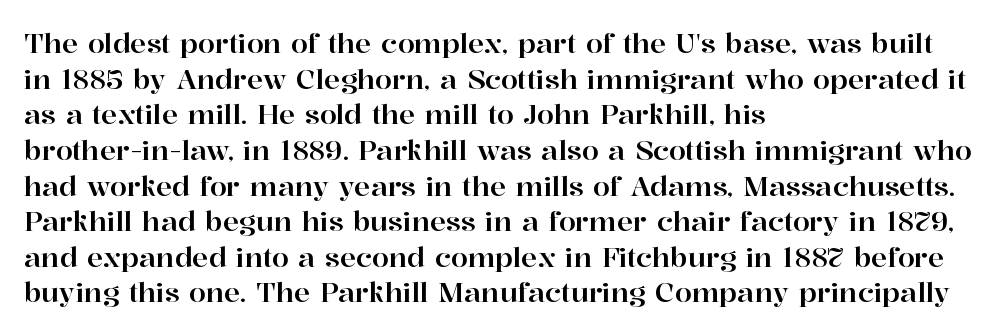
The image shows 27 px text type, upright; set left-aligned, normal line spacing (1.32x), normal letter spacing, not underlined.
